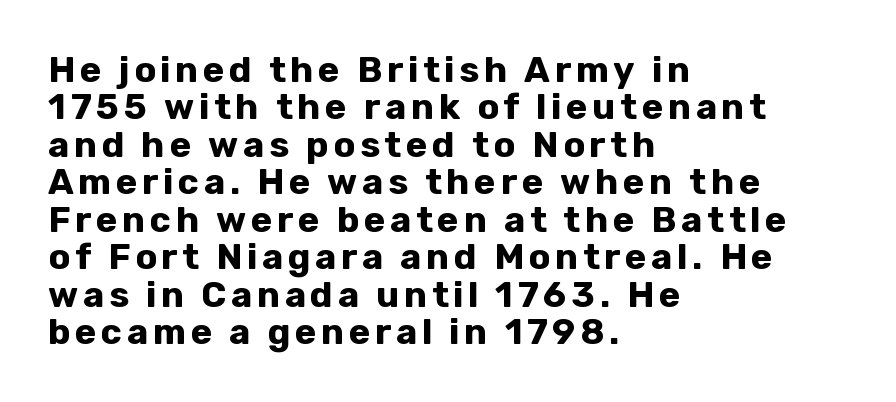
{"serif": "no", "italic": "no", "bold": "yes", "weight": "bold", "width": "normal", "stroke_contrast": "low", "x_height": "medium", "monospaced": "no", "underline": "no", "align": "left", "line_spacing": "tight", "line_spacing_ratio": 1.04, "glyph_px": 36}
